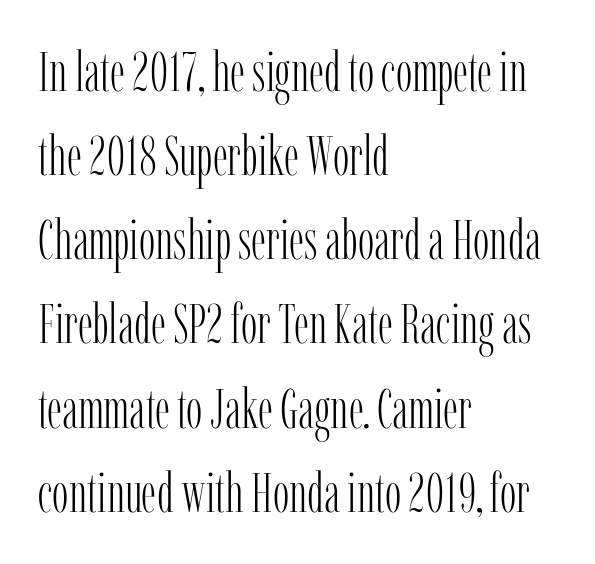
Q: Is the text bold? A: No.
Q: Is the text italic (slanted)? A: No, it is upright.
Q: Is the typeface a serif or a sans-serif typeface? A: Serif.
Q: Is the text underlined? A: No.
Q: How is the paragraph aligned? A: Left-aligned.
Q: Is the spacing between letters normal or unusually wide? A: Normal.
Q: Is the spacing between lines tight, normal or loose? A: Normal.
Q: Width (condensed, normal, or wide)? A: Condensed.
Q: Stroke contrast? A: Low.
Q: x-height? A: Medium.
Q: Monospaced? A: No.
